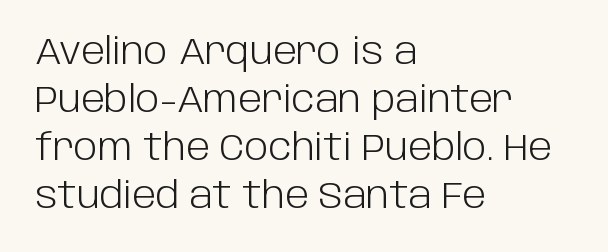
This rendering features lettering with no underline. Characters follow at the spacing the type designer built in. No italicization has been applied; the sample stays upright. The setting favours the left margin, as ordinary paragraphs usually do.
